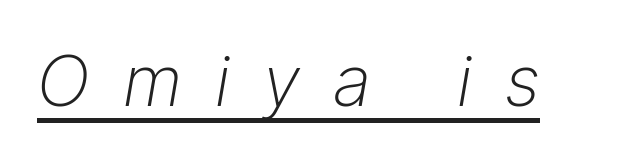
The words here are underlined. Slanted lettering throughout. Caption: face not bold, strokes unweighted. Each letter keeps its own natural width here, so spacing adapts to shape.
